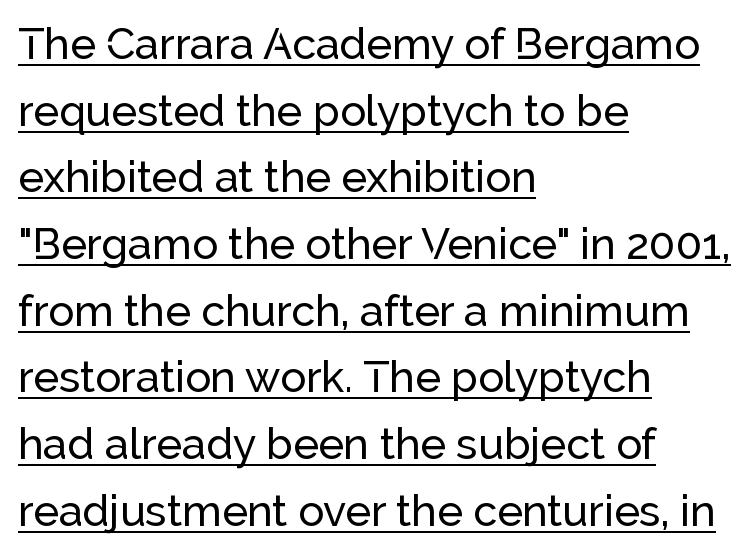
Regarding serifs, this sample does without them. Notice how the stems are strictly vertical — no italics here. Spacing between characters is what you'd get straight out of the box. Line spacing here is normal.
